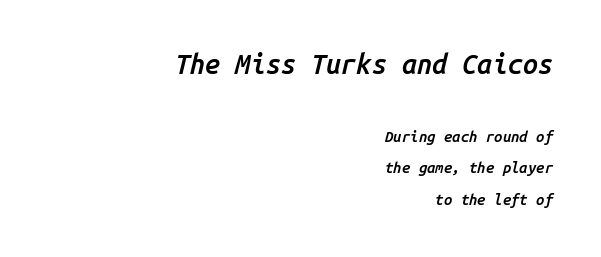
Q: Is the text bold? A: Semi-bold.
Q: Is the text italic (slanted)? A: Yes, it leans right by about 14 degrees.
Q: Is the text underlined? A: No.
Q: How is the paragraph aligned? A: Right-aligned.
Q: Is the spacing between letters normal or unusually wide? A: Normal.
Q: Is the spacing between lines tight, normal or loose? A: Loose.
Q: Which block of text is set in a larger size, the first (top) or the second (bottom)? A: The first (top) one.
